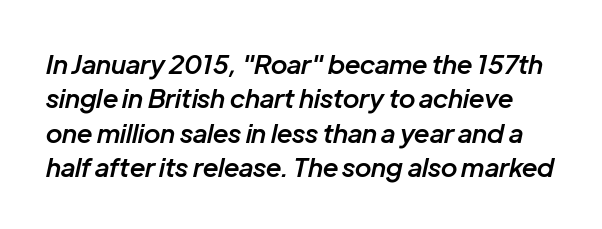
Q: Is the text bold? A: Semi-bold.
Q: Is the text italic (slanted)? A: Yes, it leans right by about 12 degrees.
Q: Is the text underlined? A: No.
Q: Is the spacing between letters normal or unusually wide? A: Normal.
Q: Is the spacing between lines tight, normal or loose? A: Normal.
